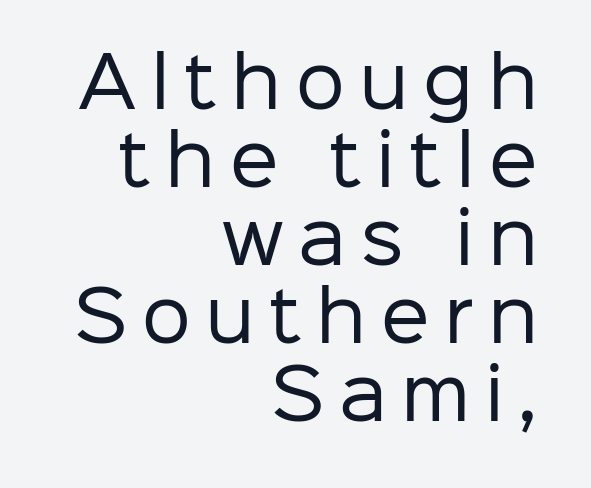
The image shows 69 px regular-weight sans-serif type, upright; set right-aligned, tight line spacing (1.13x), unusually wide letter spacing (+0.21 em), not underlined; low stroke contrast and a medium x-height.
